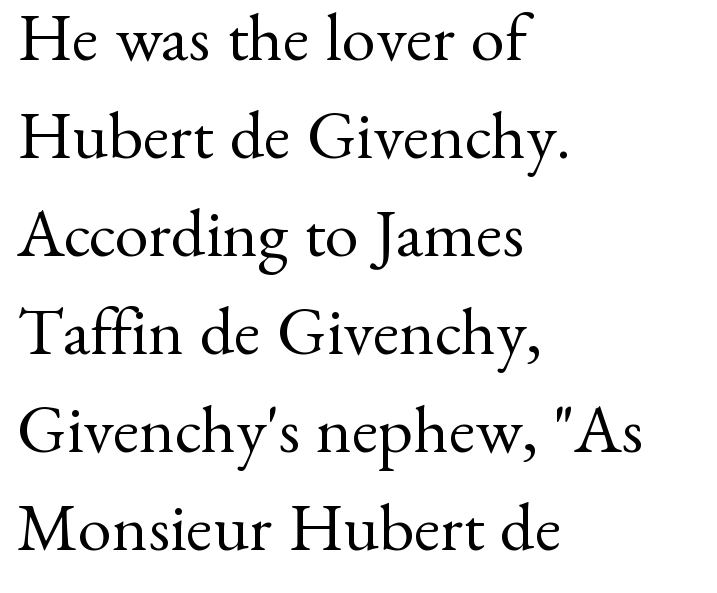
Q: Is the text bold? A: No.
Q: Is the text italic (slanted)? A: No, it is upright.
Q: Is the typeface a serif or a sans-serif typeface? A: Serif.
Q: Is the text underlined? A: No.
Q: How is the paragraph aligned? A: Left-aligned.
Q: Is the spacing between letters normal or unusually wide? A: Normal.
Q: Is the spacing between lines tight, normal or loose? A: Normal.
Q: Width (condensed, normal, or wide)? A: Normal.
Q: Stroke contrast? A: Medium.
Q: x-height? A: Small.
Q: Monospaced? A: No.
